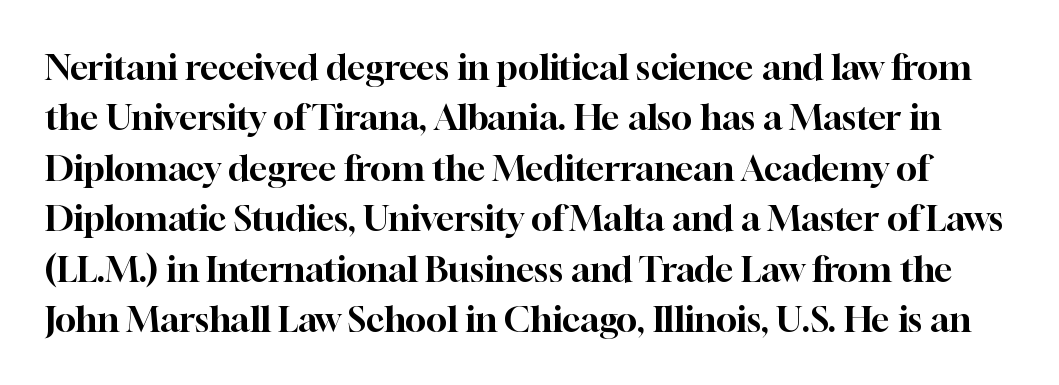
Standard letterfit; no display-style spreading of the glyphs. The lettering holds an erect, upright posture throughout. The glyphs in this specimen are seriffed. Think of a printed novel: that variable character pitch is what you see here.
